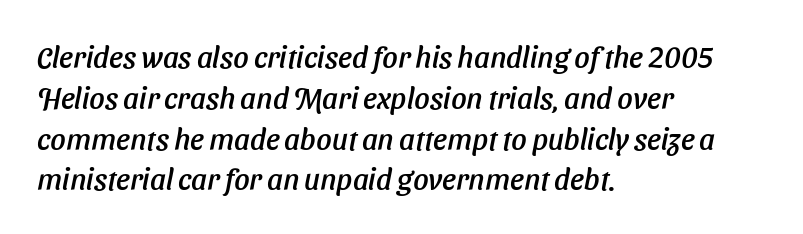
{"width": "normal", "stroke_contrast": "low", "x_height": "medium", "monospaced": "no", "underline": "no", "align": "left", "line_spacing": "normal", "line_spacing_ratio": 1.36, "letter_spacing": "normal", "letter_spacing_em": 0.0, "glyph_px": 30}
